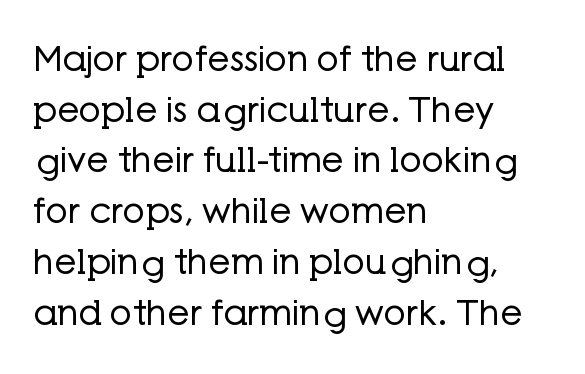
Q: Is the text bold? A: No.
Q: Is the text italic (slanted)? A: No, it is upright.
Q: Is the typeface a serif or a sans-serif typeface? A: Sans-serif.
Q: Is the text underlined? A: No.
Q: How is the paragraph aligned? A: Left-aligned.
Q: Is the spacing between letters normal or unusually wide? A: Normal.
Q: Is the spacing between lines tight, normal or loose? A: Normal.
Q: Width (condensed, normal, or wide)? A: Normal.
Q: Stroke contrast? A: Low.
Q: x-height? A: Medium.
Q: Monospaced? A: No.
